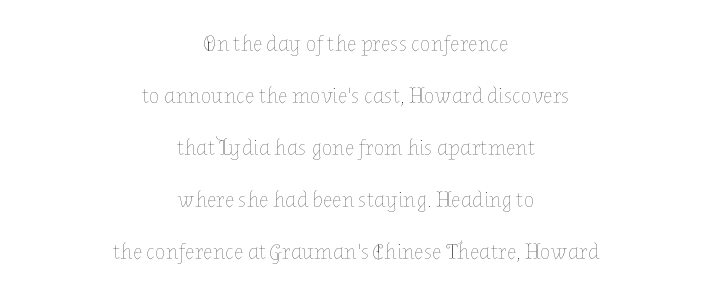
{"italic": "no", "bold": "no", "underline": "no", "align": "center", "line_spacing": "loose", "line_spacing_ratio": 2.36, "letter_spacing": "normal", "letter_spacing_em": 0.0, "glyph_px": 22}
